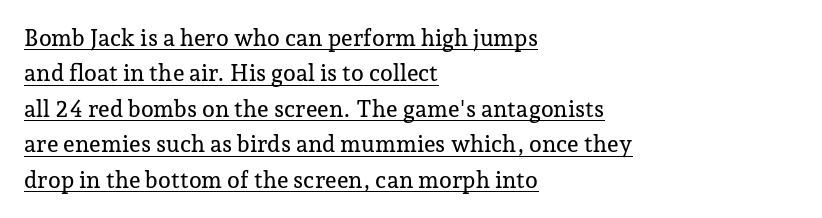
The image shows 23 px text type, upright; set left-aligned, normal line spacing (1.54x), normal letter spacing, underlined.
